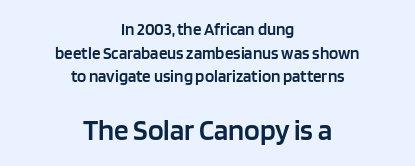
{"serif": "no", "italic": "no", "bold": "semi", "weight": "semibold", "width": "normal", "stroke_contrast": "low", "x_height": "large", "monospaced": "no", "underline": "no", "align": "center", "line_spacing": "normal", "line_spacing_ratio": 1.39, "letter_spacing": "normal", "letter_spacing_em": 0.0, "larger_block": "second", "size_ratio": 1.71, "glyph_px": 29}
